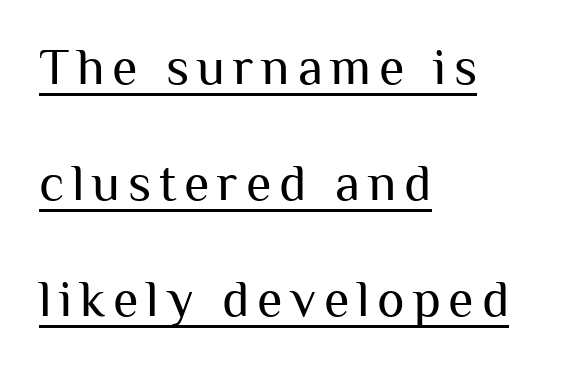
Descenders here cross a horizontal rule under the line. Heaviness? Minimal to ordinary, like unemphasized prose. Ordinary non-slanted type is in use. To sum up the face: it is a sans, with no serifs. The lines are spread far apart with generous leading.
